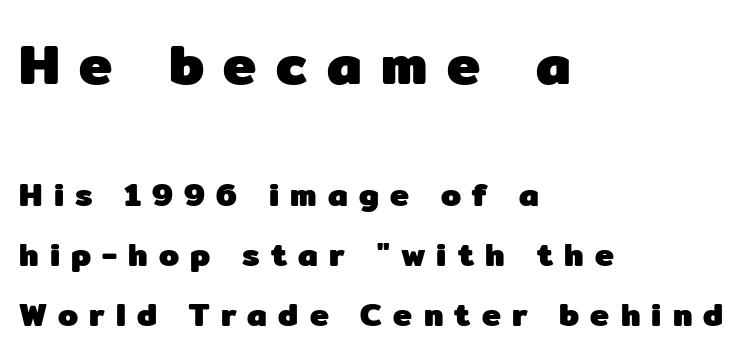
The image shows 56 px heavy sans-serif type, upright; set left-aligned, line spacing 1.88x, unusually wide letter spacing (+0.35 em), not underlined; the first (top) block is 1.75x larger; low stroke contrast and a medium x-height.
